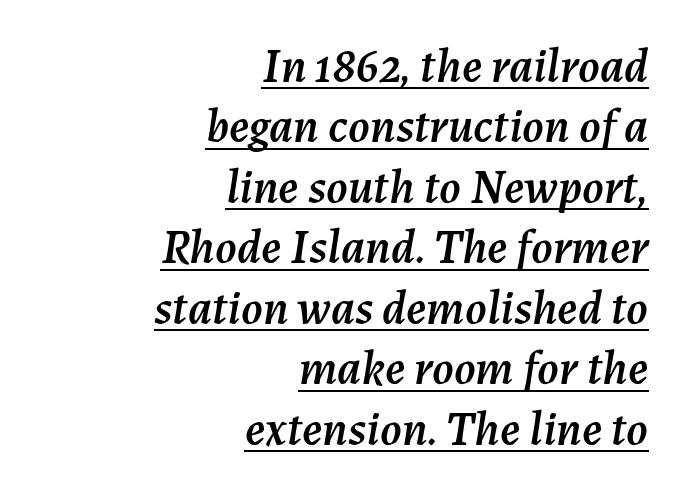
The image shows 48 px text type, italic (leaning right); set right-aligned, normal line spacing (1.26x), normal letter spacing, underlined; medium stroke contrast and a medium x-height.
